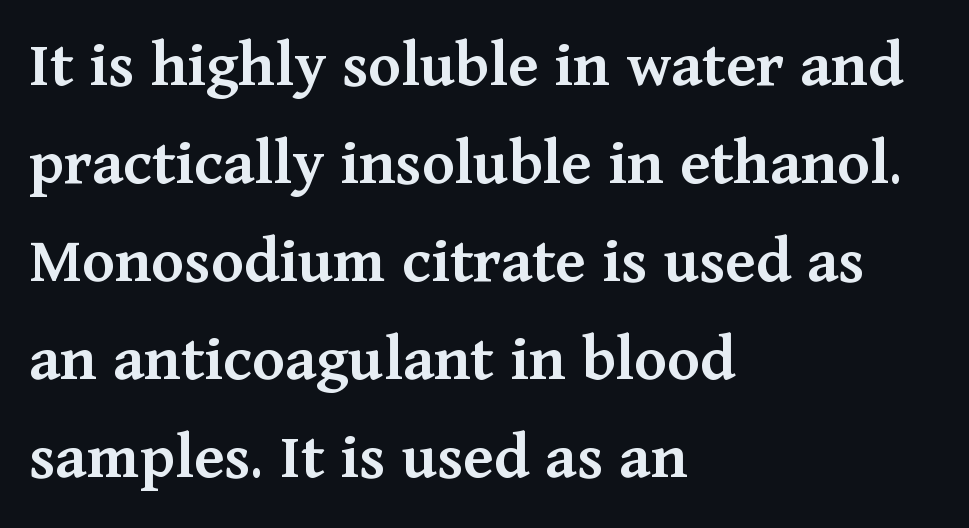
{"serif": "yes", "italic": "no", "bold": "semi", "weight": "semibold", "width": "normal", "stroke_contrast": "medium", "x_height": "medium", "monospaced": "no", "underline": "no", "align": "left", "line_spacing": "normal", "line_spacing_ratio": 1.44, "letter_spacing": "normal", "letter_spacing_em": 0.0, "glyph_px": 68}
